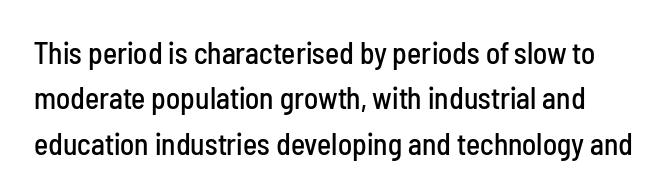
Designer's note — italics off, roman on. The face used here is proportionally spaced, like ordinary book or web type. No feet cap the strokes, marking this as sans-serif type. Glance below the letters and you will spot only blank space.
